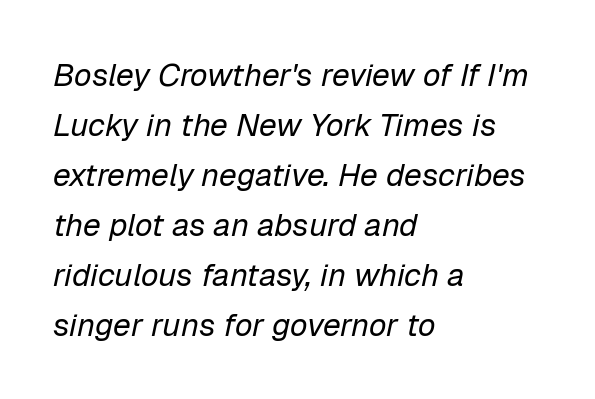
Q: Is the text bold? A: No.
Q: Is the text italic (slanted)? A: Yes, it leans right by about 12 degrees.
Q: Is the text underlined? A: No.
Q: How is the paragraph aligned? A: Left-aligned.
Q: Is the spacing between letters normal or unusually wide? A: Normal.
Q: Is the spacing between lines tight, normal or loose? A: Normal.
Q: Width (condensed, normal, or wide)? A: Normal.
Q: Stroke contrast? A: Low.
Q: x-height? A: Medium.
Q: Monospaced? A: No.
